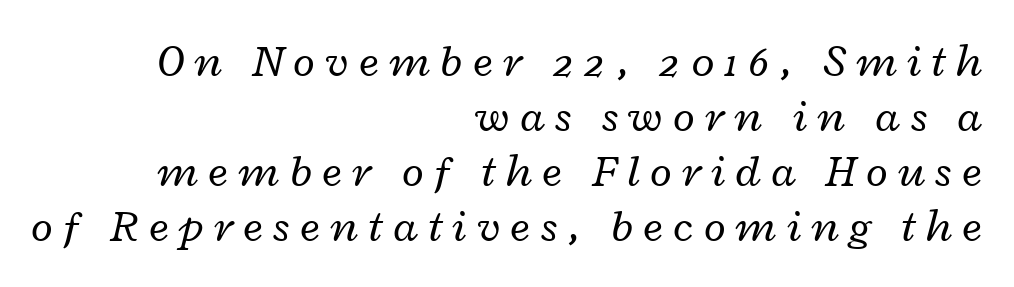
The image shows 45 px regular-weight, wide type, italic (leaning right); set right-aligned, line spacing 1.22x, unusually wide letter spacing (+0.23 em), not underlined; low stroke contrast and a medium x-height.
